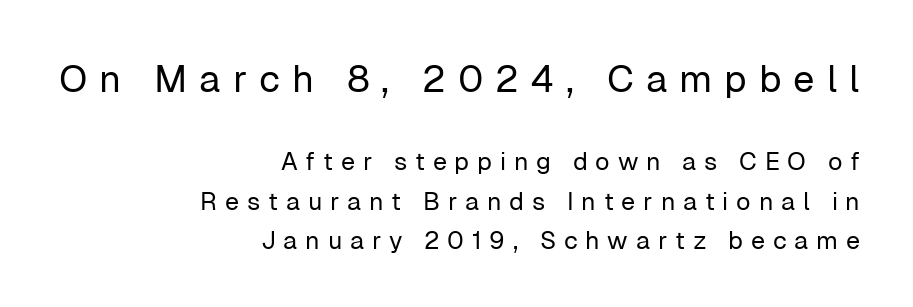
Q: Is the text bold? A: No.
Q: Is the text italic (slanted)? A: No, it is upright.
Q: Is the typeface a serif or a sans-serif typeface? A: Sans-serif.
Q: Is the text underlined? A: No.
Q: How is the paragraph aligned? A: Right-aligned.
Q: Is the spacing between letters normal or unusually wide? A: Unusually wide.
Q: Is the spacing between lines tight, normal or loose? A: Normal.
Q: Which block of text is set in a larger size, the first (top) or the second (bottom)? A: The first (top) one.
Q: Width (condensed, normal, or wide)? A: Normal.
Q: Stroke contrast? A: Low.
Q: x-height? A: Medium.
Q: Monospaced? A: No.
